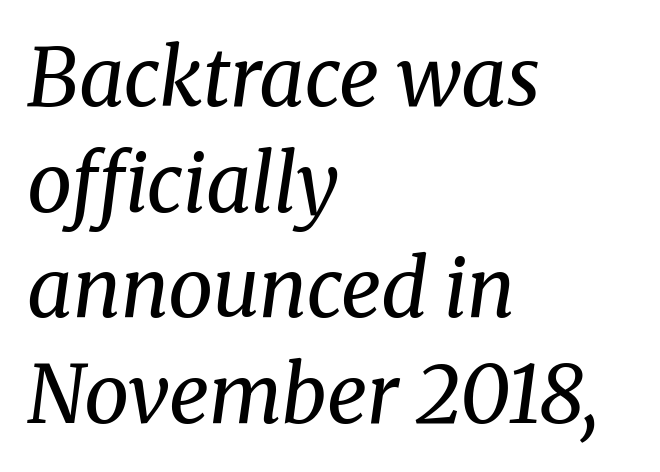
The image shows 80 px regular-weight serif type, italic (leaning right); set left-aligned, normal line spacing (1.32x), normal letter spacing, not underlined; medium stroke contrast and a medium x-height.
